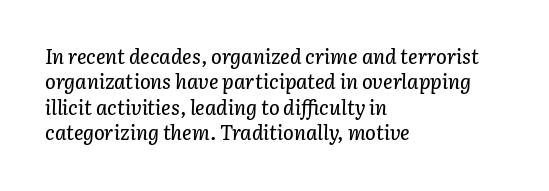
The image shows 20 px text type, italic (leaning right); set left-aligned, normal line spacing (1.27x), normal letter spacing, not underlined.
